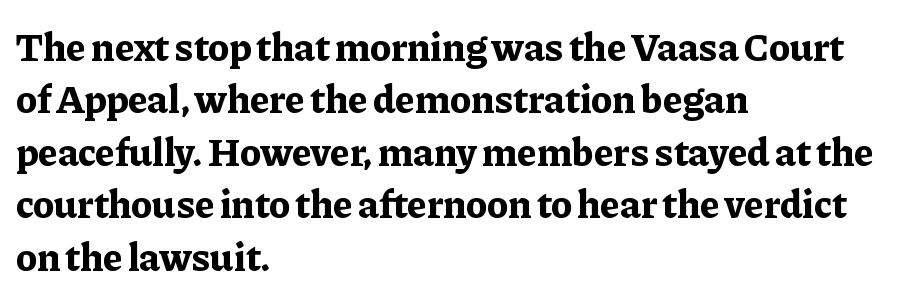
Descenders are the only things crossing below the line. Quick note: interline space is typical. Which margin do the lines hug? The left one — the right edge is uneven. The letters advance in unequal steps, a hallmark of proportional type. The font's upright variant was chosen for this text.
